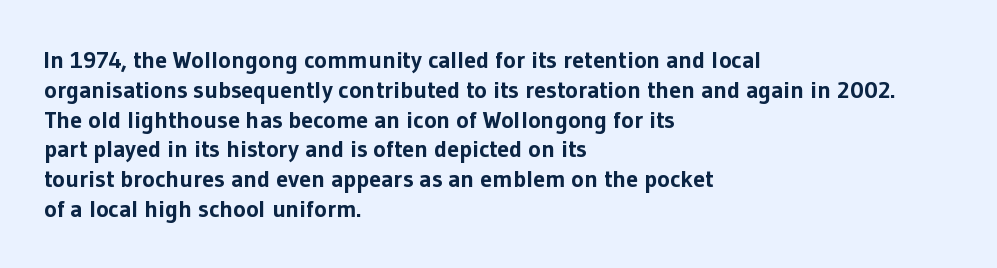
{"italic": "no", "bold": "yes", "underline": "no", "align": "left", "line_spacing_ratio": 1.24, "letter_spacing": "normal", "letter_spacing_em": 0.0, "glyph_px": 24}
